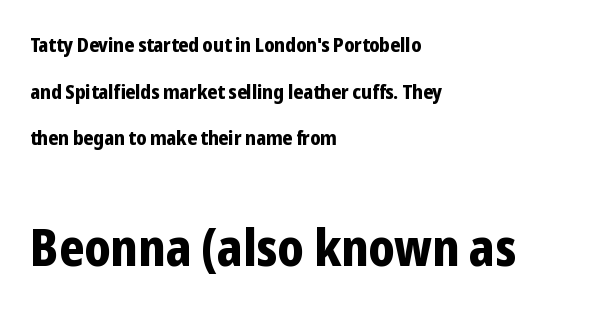
Q: Is the text bold? A: Yes.
Q: Is the text italic (slanted)? A: No, it is upright.
Q: Is the typeface a serif or a sans-serif typeface? A: Sans-serif.
Q: Is the text underlined? A: No.
Q: How is the paragraph aligned? A: Left-aligned.
Q: Is the spacing between letters normal or unusually wide? A: Normal.
Q: Is the spacing between lines tight, normal or loose? A: Loose.
Q: Which block of text is set in a larger size, the first (top) or the second (bottom)? A: The second (bottom) one.
Q: Width (condensed, normal, or wide)? A: Condensed.
Q: Stroke contrast? A: Low.
Q: x-height? A: Medium.
Q: Monospaced? A: No.
